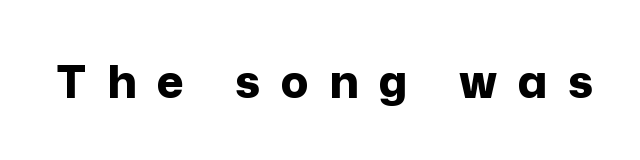
Q: Is the text bold? A: Yes.
Q: Is the text italic (slanted)? A: No, it is upright.
Q: Is the typeface a serif or a sans-serif typeface? A: Sans-serif.
Q: Is the text underlined? A: No.
Q: Is the spacing between letters normal or unusually wide? A: Unusually wide.
Q: Width (condensed, normal, or wide)? A: Normal.
Q: Stroke contrast? A: Low.
Q: x-height? A: Medium.
Q: Monospaced? A: No.
